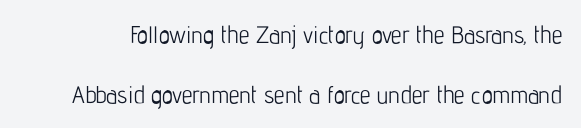
The designer dialed line spacing up above the default. Rule under the text: the space is simply empty. Does extra space separate the letters? No, they use regular spacing. It's the straight-up-and-down kind of type. The weight tops out at a normal text grade.
